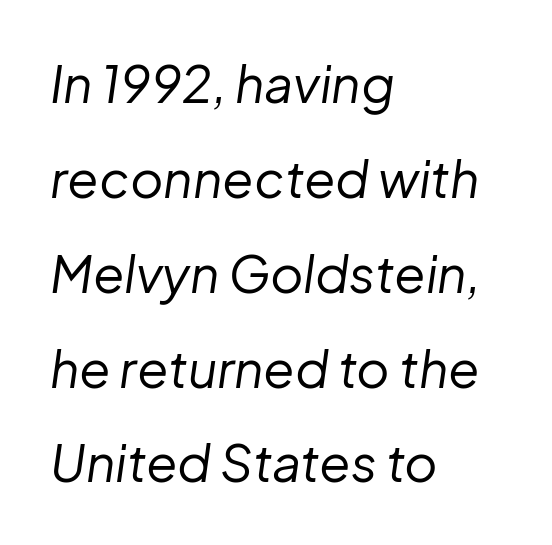
Does the copy run flush right? No — it runs flush left. The lettering tilts uniformly, giving the passage an italic look. The line texture is even and compact thanks to regular tracking. Descender tails drop into unmarked territory. These lines are rendered in a variable-pitch font.
